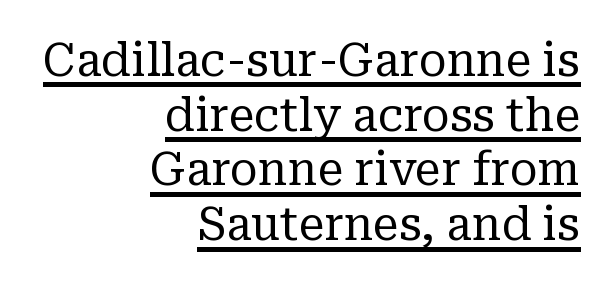
Q: Is the text bold? A: No.
Q: Is the text italic (slanted)? A: No, it is upright.
Q: Is the typeface a serif or a sans-serif typeface? A: Serif.
Q: Is the text underlined? A: Yes.
Q: How is the paragraph aligned? A: Right-aligned.
Q: Is the spacing between letters normal or unusually wide? A: Normal.
Q: Width (condensed, normal, or wide)? A: Normal.
Q: Stroke contrast? A: Low.
Q: x-height? A: Medium.
Q: Monospaced? A: No.
